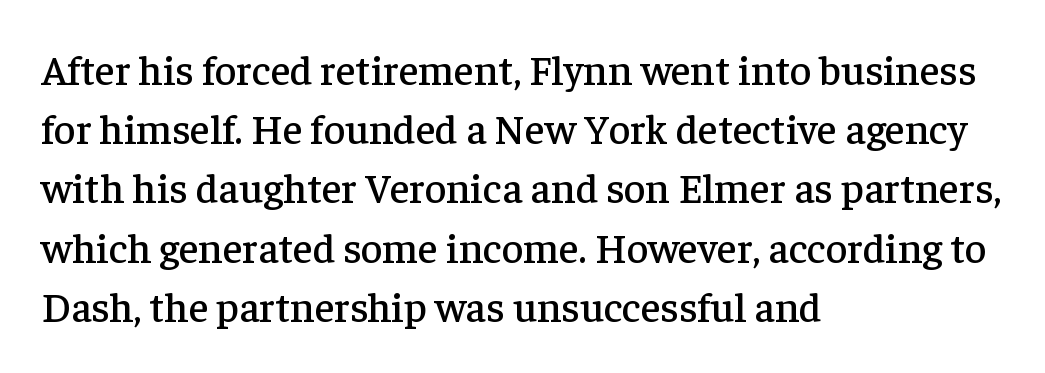
Here the designer chose a conventional face with non-uniform glyph widths. The rag falls on the right side of this text block. Is there any slant? The stems are plumb. The gaps between neighbouring characters are ordinary and unremarkable. The designer went with a serif here, giving each stem small feet.
